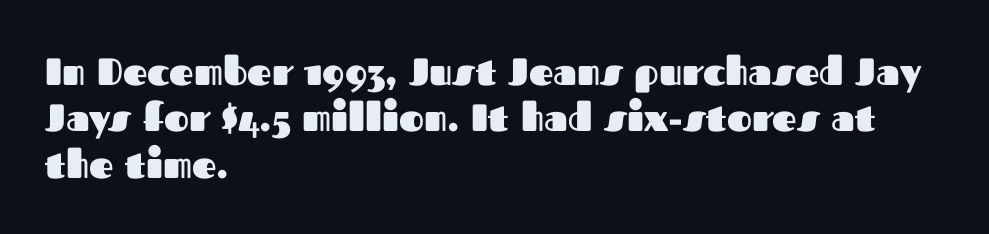
{"serif": "no", "italic": "no", "bold": "yes", "weight": "heavy", "width": "normal", "stroke_contrast": "medium", "x_height": "medium", "monospaced": "no", "underline": "no", "align": "left", "line_spacing_ratio": 1.22, "letter_spacing": "normal", "letter_spacing_em": 0.0, "glyph_px": 38}
